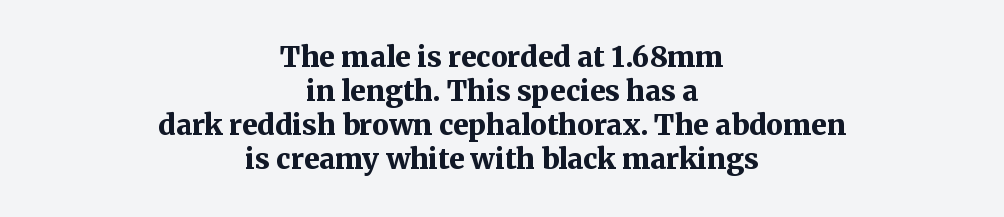
{"serif": "yes", "italic": "no", "bold": "yes", "weight": "bold", "width": "normal", "stroke_contrast": "medium", "x_height": "medium", "monospaced": "no", "underline": "no", "align": "center", "line_spacing_ratio": 1.22, "letter_spacing": "normal", "letter_spacing_em": 0.0, "glyph_px": 28}
